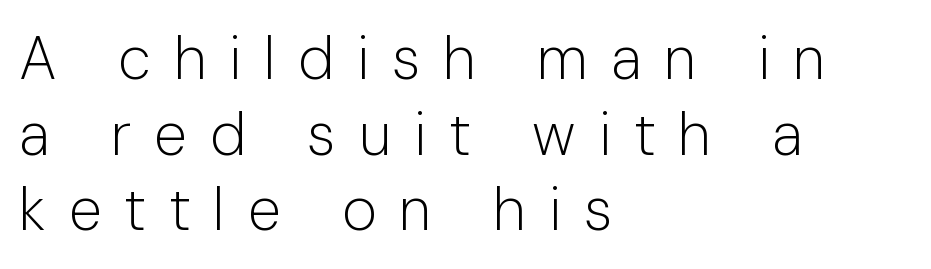
Q: Is the text bold? A: No.
Q: Is the text italic (slanted)? A: No, it is upright.
Q: Is the typeface a serif or a sans-serif typeface? A: Sans-serif.
Q: Is the text underlined? A: No.
Q: How is the paragraph aligned? A: Left-aligned.
Q: Is the spacing between letters normal or unusually wide? A: Unusually wide.
Q: Is the spacing between lines tight, normal or loose? A: Normal.
Q: Width (condensed, normal, or wide)? A: Normal.
Q: Stroke contrast? A: Low.
Q: x-height? A: Medium.
Q: Monospaced? A: No.
